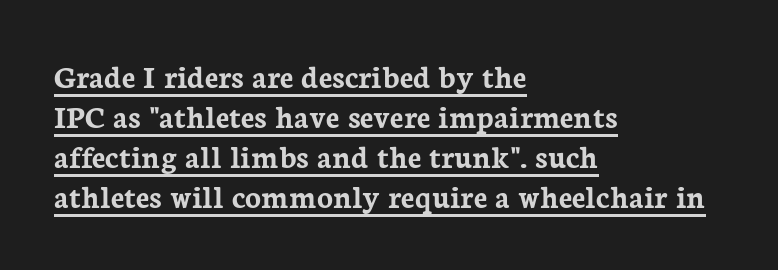
Q: Is the text bold? A: Yes.
Q: Is the text italic (slanted)? A: No, it is upright.
Q: Is the typeface a serif or a sans-serif typeface? A: Serif.
Q: Is the text underlined? A: Yes.
Q: How is the paragraph aligned? A: Left-aligned.
Q: Is the spacing between letters normal or unusually wide? A: Normal.
Q: Width (condensed, normal, or wide)? A: Normal.
Q: Stroke contrast? A: Low.
Q: x-height? A: Medium.
Q: Monospaced? A: No.
